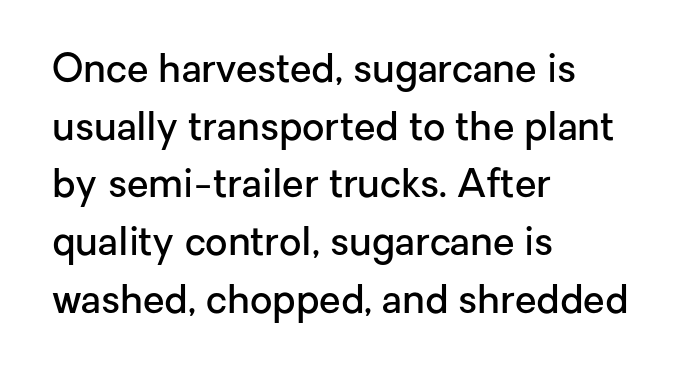
The image shows 39 px semibold sans-serif type, upright; set left-aligned, normal line spacing (1.48x), normal letter spacing, not underlined; low stroke contrast and a medium x-height.
